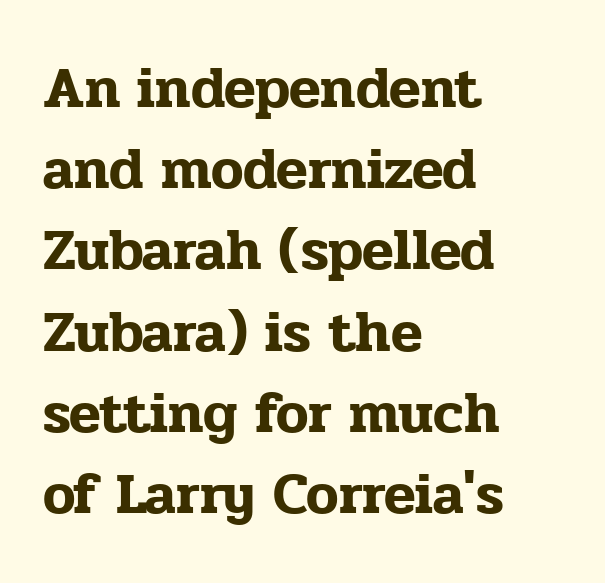
The image shows 58 px serif type, upright; set left-aligned, normal line spacing (1.4x), normal letter spacing, not underlined; low stroke contrast and a medium x-height.
